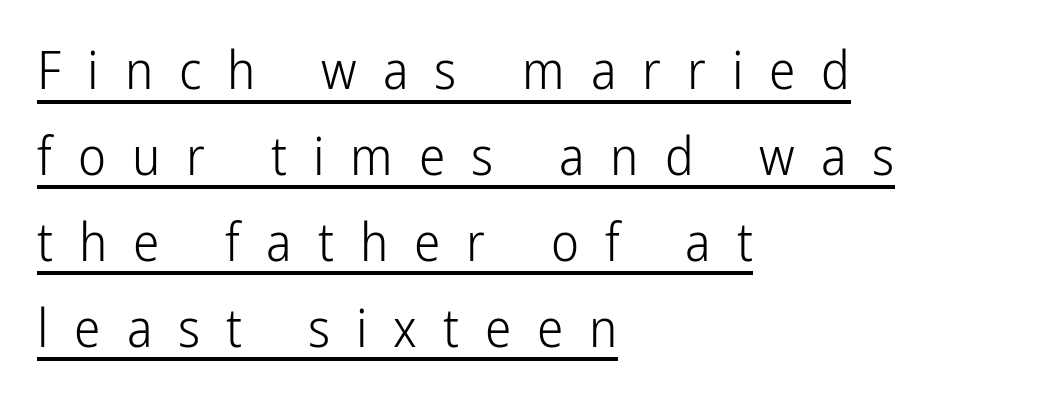
Q: Is the text bold? A: No.
Q: Is the text italic (slanted)? A: No, it is upright.
Q: Is the typeface a serif or a sans-serif typeface? A: Sans-serif.
Q: Is the text underlined? A: Yes.
Q: How is the paragraph aligned? A: Left-aligned.
Q: Is the spacing between letters normal or unusually wide? A: Unusually wide.
Q: Is the spacing between lines tight, normal or loose? A: Normal.
Q: Width (condensed, normal, or wide)? A: Condensed.
Q: Stroke contrast? A: Low.
Q: x-height? A: Medium.
Q: Monospaced? A: No.
